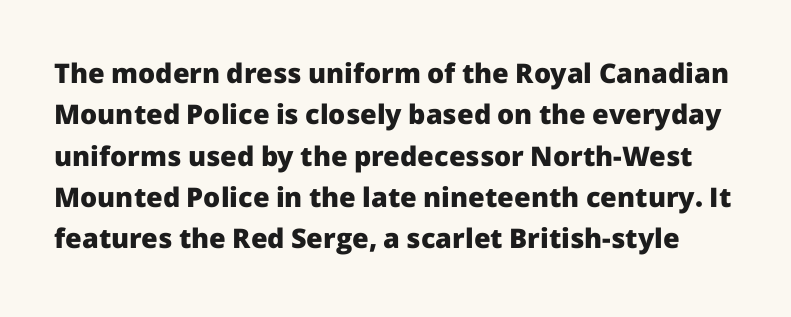
{"italic": "no", "bold": "yes", "underline": "no", "line_spacing": "normal", "line_spacing_ratio": 1.53, "letter_spacing": "normal", "letter_spacing_em": 0.0, "glyph_px": 27}
